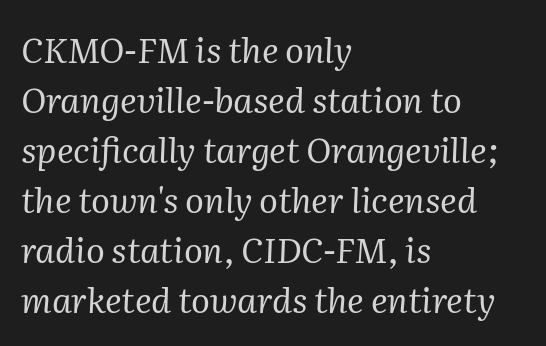
Compared with a typical body face, this is equally light or lighter still. Looks like regular typesetting: each glyph gets only the width it needs. Unlike a clean sans, this face finishes its strokes with serifs. A classic flush-left, rag-right setting is used for this passage.
